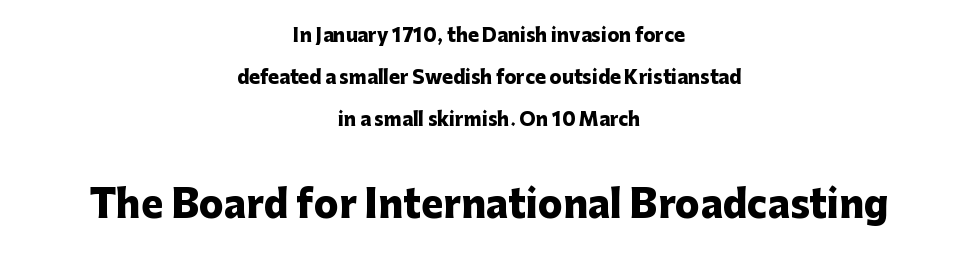
The more generous point size was reserved for the lower chunk. The tracking reads as untouched default to a designer's eye. Students, this is bold: see how much ink each stroke carries. Quick note: underline off. Think of a printed novel: that variable character pitch is what you see here.
